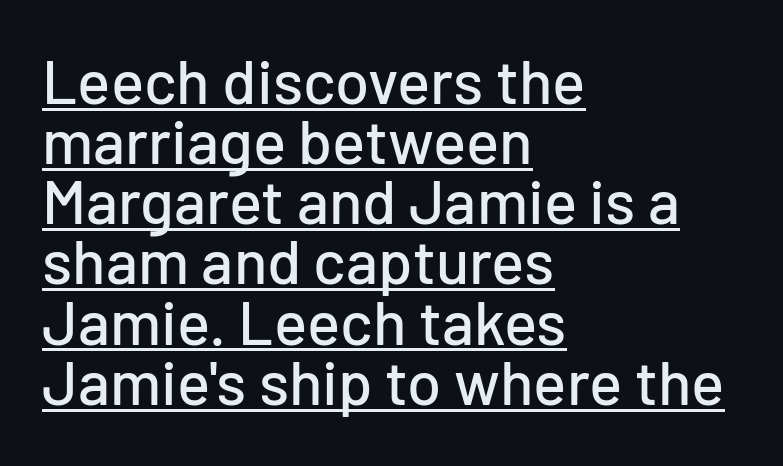
The image shows 62 px sans-serif type, upright; set left-aligned, tight line spacing (0.97x), normal letter spacing, underlined; low stroke contrast and a medium x-height.
